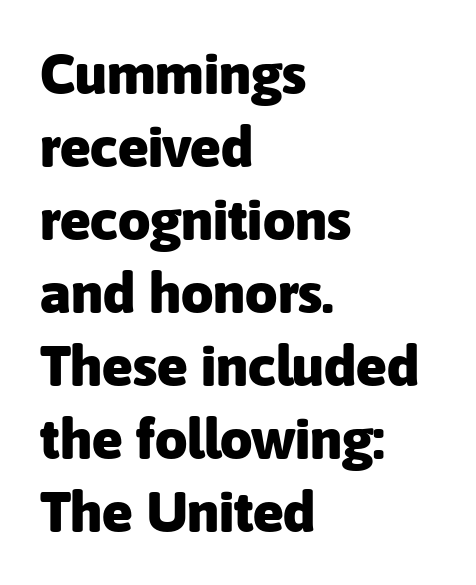
{"serif": "no", "italic": "no", "bold": "yes", "weight": "heavy", "width": "normal", "stroke_contrast": "low", "x_height": "medium", "monospaced": "no", "underline": "no", "align": "left", "line_spacing": "normal", "line_spacing_ratio": 1.28, "letter_spacing": "normal", "letter_spacing_em": 0.0, "glyph_px": 57}
